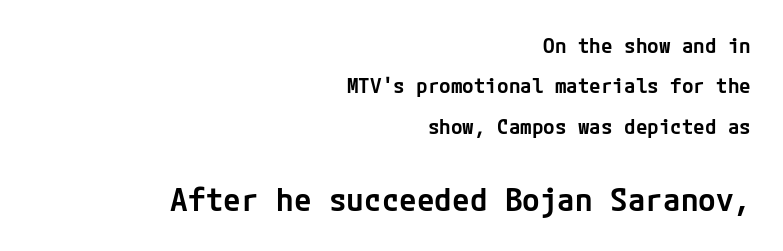
The image shows 32 px semibold sans-serif type, upright; set right-aligned, loose line spacing (1.92x), normal letter spacing, not underlined; the second (bottom) block is 1.52x larger; low stroke contrast and a medium x-height.
